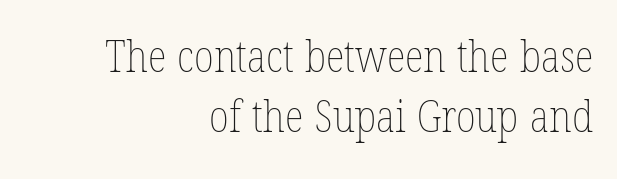
The image shows 44 px thin, condensed type; set right-aligned, normal line spacing (1.37x), normal letter spacing, not underlined; low stroke contrast and a medium x-height.
